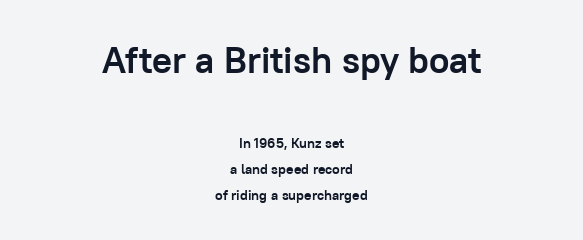
{"serif": "no", "italic": "no", "bold": "yes", "weight": "semibold", "width": "normal", "stroke_contrast": "low", "x_height": "medium", "monospaced": "no", "underline": "no", "align": "center", "line_spacing_ratio": 1.85, "letter_spacing": "normal", "letter_spacing_em": 0.0, "larger_block": "first", "size_ratio": 2.64, "glyph_px": 37}
